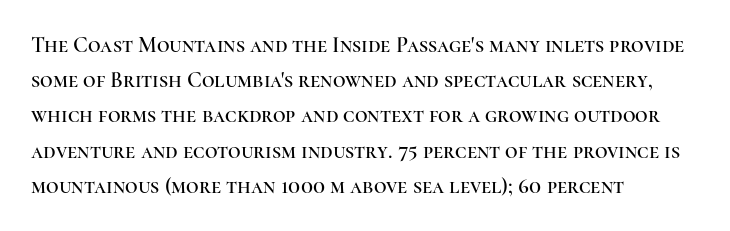
The face used here is rendered with its standard letterfit. A bare baseline throughout the passage. The compositor pushed each line to the left boundary. Regarding leading, the lines here are spaced in the standard way.
